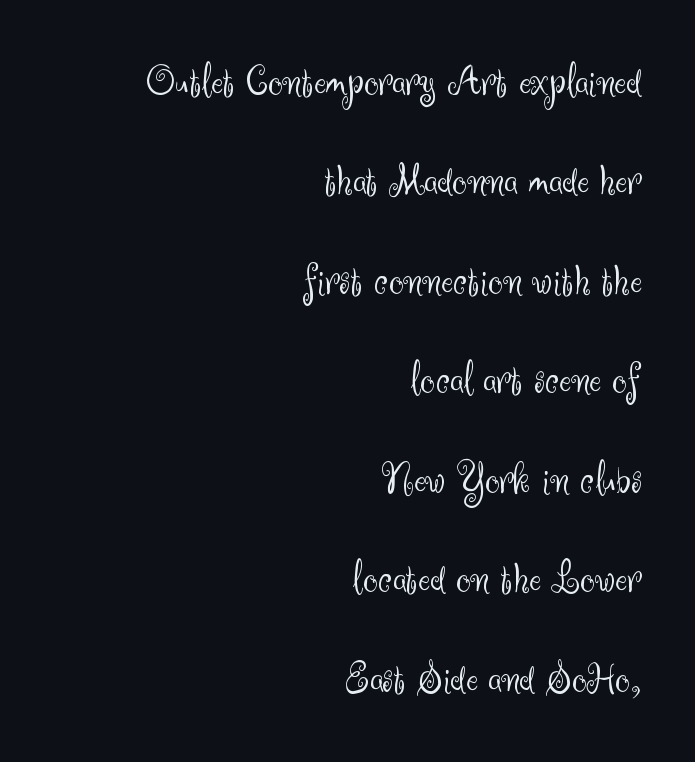
The glyphs are unaccompanied by any horizontal stroke below them. Which margin do the lines hug? The right one — the left edge is uneven. Rows of type keep a wide berth in the vertical direction. The characters display no serif detailing; their extremities are plain.
